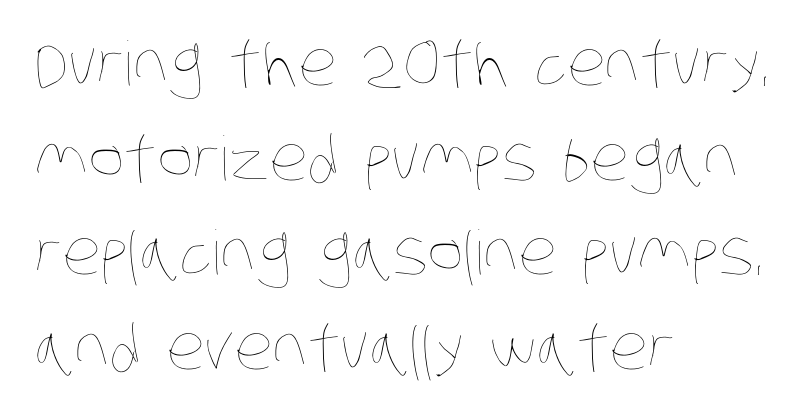
The image shows 61 px thin, condensed type; set left-aligned, normal line spacing (1.55x), normal letter spacing, not underlined; low stroke contrast and a large x-height.
